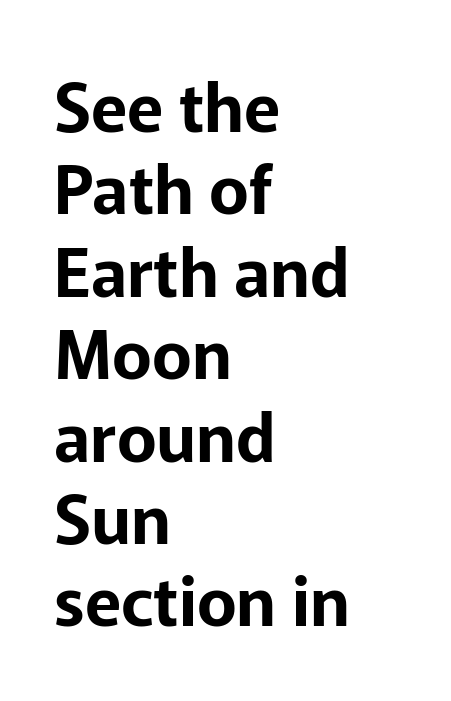
The image shows 67 px sans-serif type, upright; set left-aligned, line spacing 1.23x, normal letter spacing, not underlined; low stroke contrast and a medium x-height.
